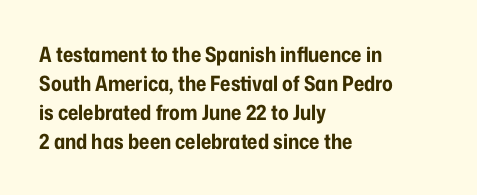
Q: Is the text bold? A: Yes.
Q: Is the text italic (slanted)? A: No, it is upright.
Q: Is the text underlined? A: No.
Q: How is the paragraph aligned? A: Left-aligned.
Q: Is the spacing between letters normal or unusually wide? A: Normal.
Q: Is the spacing between lines tight, normal or loose? A: Normal.
